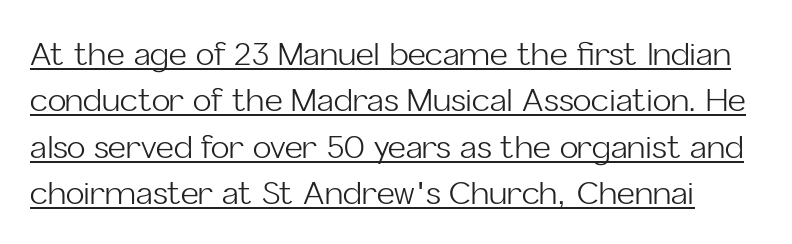
Typographically, this falls in the sans-serif category. Spacing between characters is what you'd get straight out of the box. Honestly, the underline is the first thing you notice here. What's the leading like? Ordinary, nothing unusual. Upright lettering throughout.
